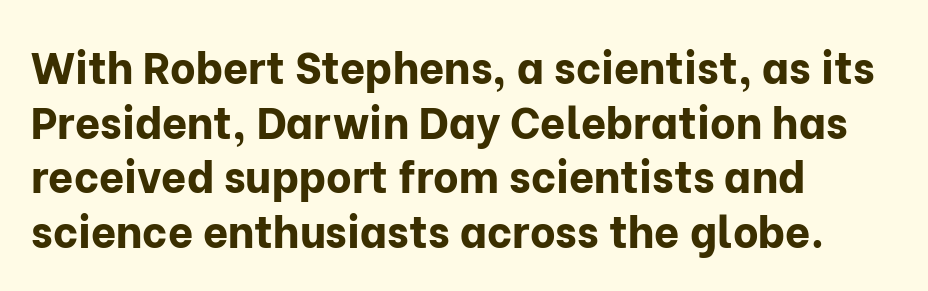
Q: Is the text bold? A: Yes.
Q: Is the text italic (slanted)? A: No, it is upright.
Q: Is the typeface a serif or a sans-serif typeface? A: Sans-serif.
Q: Is the text underlined? A: No.
Q: How is the paragraph aligned? A: Left-aligned.
Q: Is the spacing between letters normal or unusually wide? A: Normal.
Q: Width (condensed, normal, or wide)? A: Normal.
Q: Stroke contrast? A: Low.
Q: x-height? A: Medium.
Q: Monospaced? A: No.
